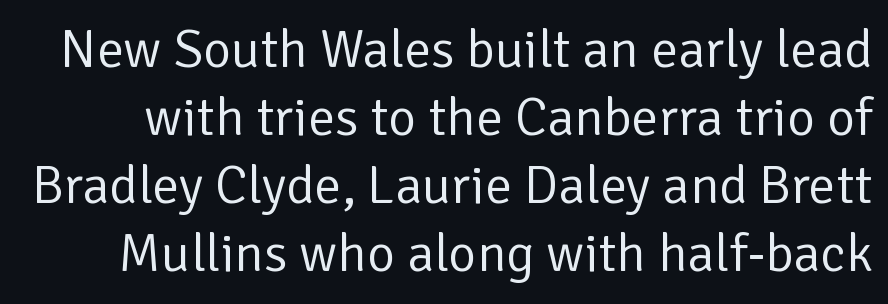
No chunkiness to these letters — they're not bold. Vertically, the passage feels balanced, rows spaced as you'd expect. Has an underline been added? It has not. Is this a fixed-width face? No — the glyphs have proportional, varying widths.
